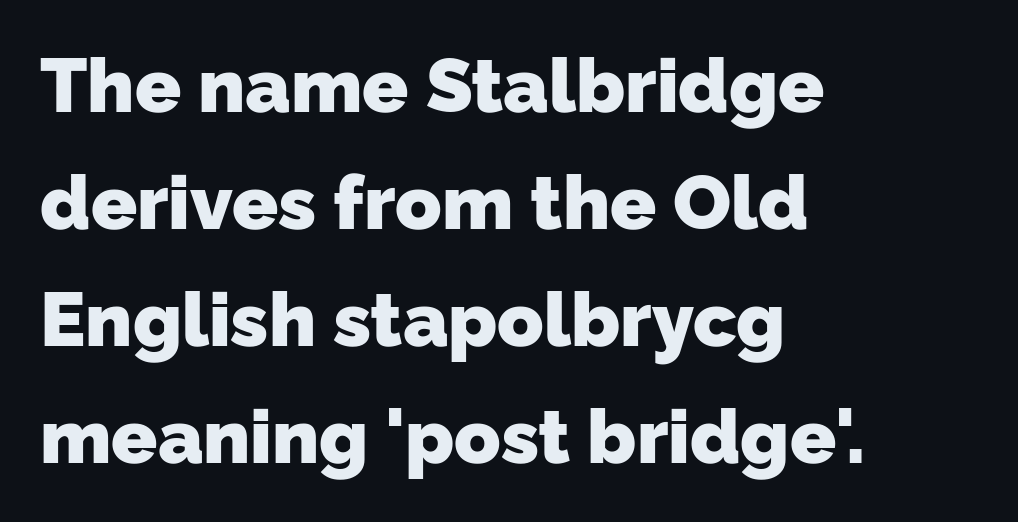
How are the letters spaced? Ordinarily, with no added tracking. The rendering uses a moderate line-height, typical for paragraphs. The lines in this sample share a left origin and differ only in where they stop. Note the varied advance widths — an 'i' is clearly narrower than an 'm'. The baseline area is clear. Is this a sans? Yes — the strokes have no serifs.
